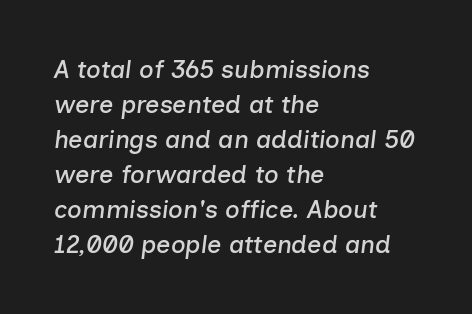
Left-aligned paragraph, ragged on the right. Emphasis-style slanted type is in use. Has an underline been added? It has not. Caption: standard tracking, unaltered. Successive baselines arrive at the customary interval.
